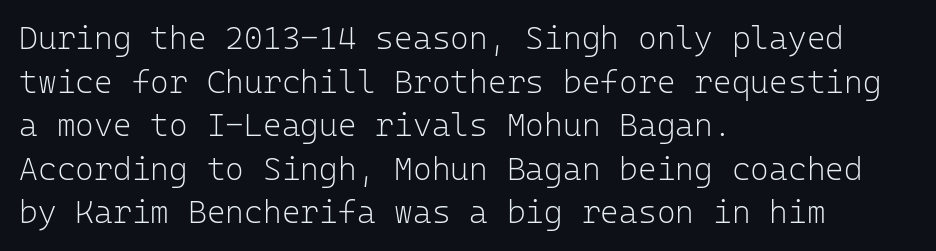
{"serif": "no", "italic": "no", "bold": "no", "weight": "light", "width": "normal", "stroke_contrast": "low", "x_height": "medium", "monospaced": "yes", "underline": "no", "align": "left", "line_spacing": "normal", "line_spacing_ratio": 1.36, "letter_spacing": "normal", "letter_spacing_em": 0.0, "glyph_px": 32}
